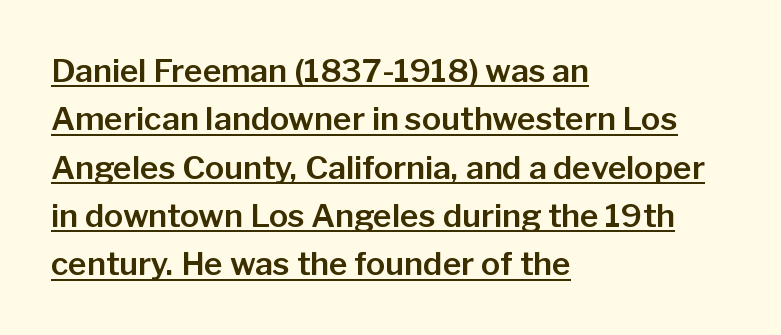
Each line of the rendering has a horizontal stroke beneath the glyphs. Is the block centered? No — it sits flush against the left margin. The face used here is rendered with its standard letterfit. You could not count columns in this text — the font is proportionally spaced. The axis of the letterforms is exactly vertical.
